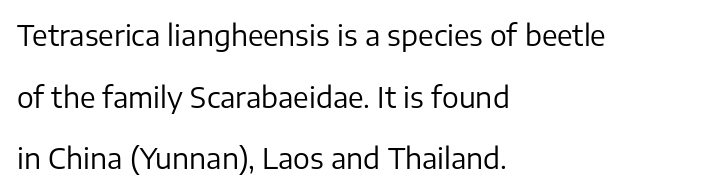
Q: Is the text bold? A: No.
Q: Is the text italic (slanted)? A: No, it is upright.
Q: Is the typeface a serif or a sans-serif typeface? A: Sans-serif.
Q: Is the text underlined? A: No.
Q: How is the paragraph aligned? A: Left-aligned.
Q: Is the spacing between letters normal or unusually wide? A: Normal.
Q: Is the spacing between lines tight, normal or loose? A: Loose.
Q: Width (condensed, normal, or wide)? A: Normal.
Q: Stroke contrast? A: Low.
Q: x-height? A: Medium.
Q: Monospaced? A: No.
